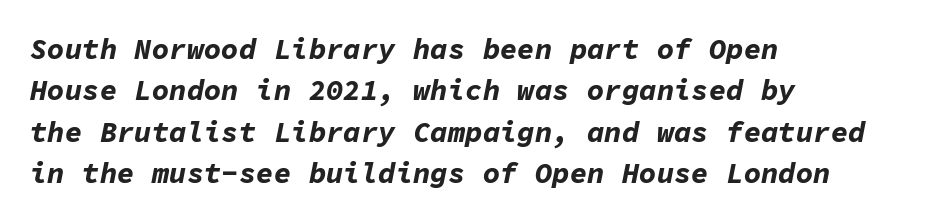
Which margin do the lines hug? The left one — the right edge is uneven. A typesetter would call this monospace, since all characters share one set width. An italicized treatment has been applied to the whole sample. The gaps between neighbouring characters are ordinary and unremarkable. Bold? Absolutely — the strokes are thick and heavy. Students, observe: this is what conventionally led text looks like.
